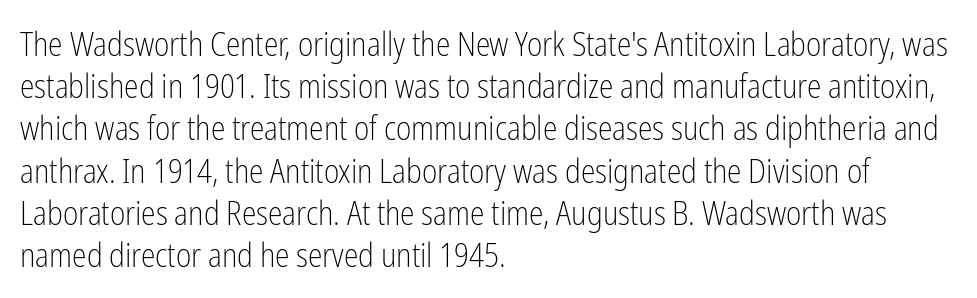
Q: Is the text bold? A: No.
Q: Is the text italic (slanted)? A: No, it is upright.
Q: Is the typeface a serif or a sans-serif typeface? A: Sans-serif.
Q: Is the text underlined? A: No.
Q: How is the paragraph aligned? A: Left-aligned.
Q: Is the spacing between letters normal or unusually wide? A: Normal.
Q: Is the spacing between lines tight, normal or loose? A: Normal.
Q: Width (condensed, normal, or wide)? A: Condensed.
Q: Stroke contrast? A: Low.
Q: x-height? A: Medium.
Q: Monospaced? A: No.
